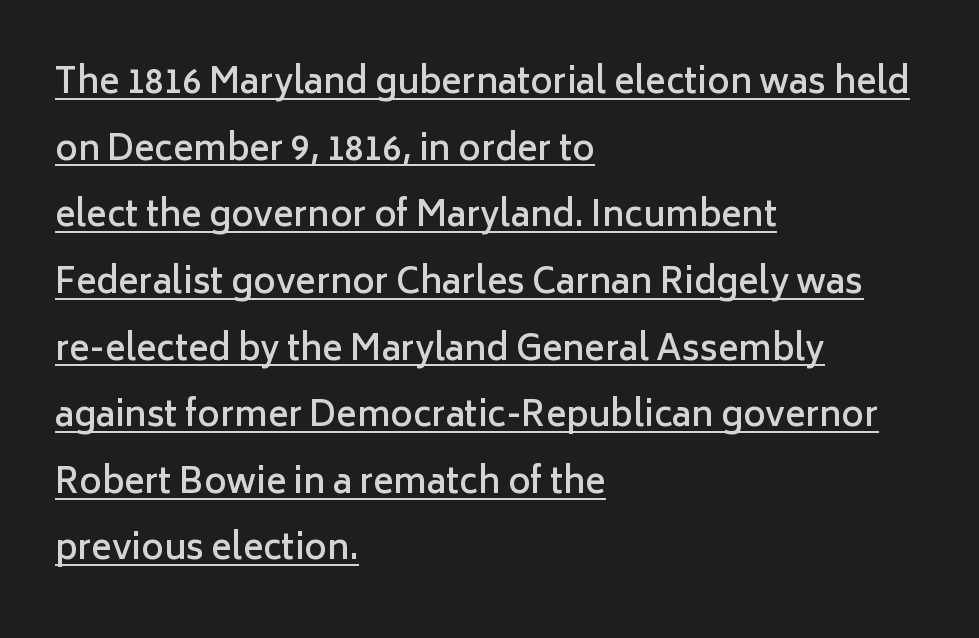
A rule runs beneath these lines of type. What weight is shown? A semibold, between regular and bold. Does the leading feel generous? Absolutely, it's lavish. Standard letterfit; no display-style spreading of the glyphs. Note the varied advance widths — an 'i' is clearly narrower than an 'm'.
